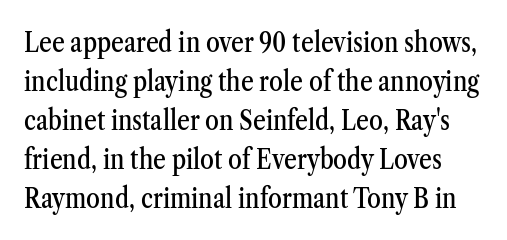
The image shows 28 px condensed serif type, upright; set normal line spacing (1.39x), normal letter spacing, not underlined; medium stroke contrast and a medium x-height.
